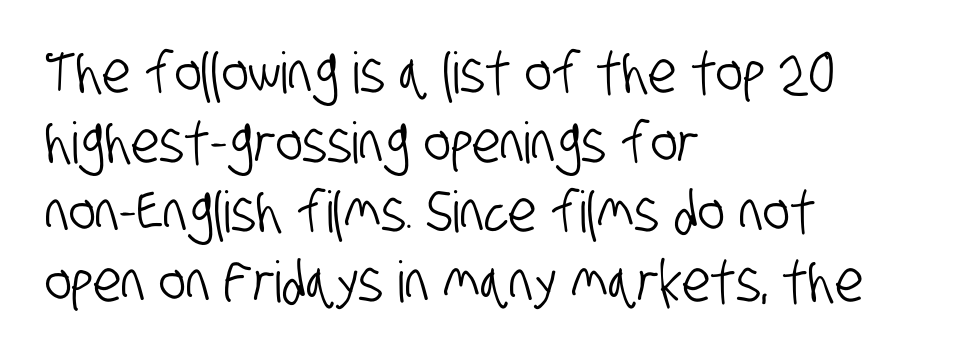
The image shows 57 px condensed sans-serif type; set left-aligned, line spacing 1.22x, normal letter spacing, not underlined; low stroke contrast and a large x-height.
